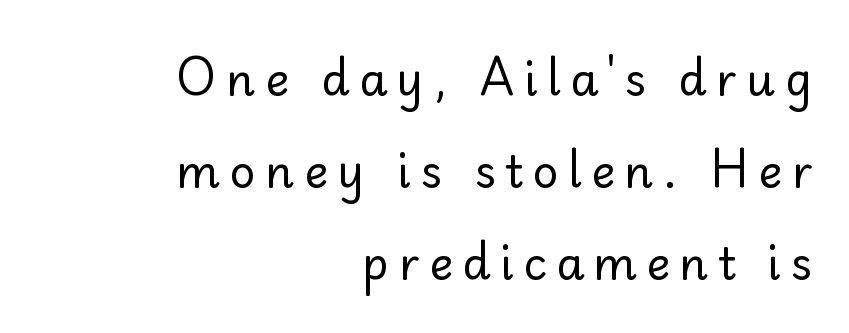
Q: Is the text bold? A: No.
Q: Is the text italic (slanted)? A: No, it is upright.
Q: Is the typeface a serif or a sans-serif typeface? A: Sans-serif.
Q: Is the text underlined? A: No.
Q: How is the paragraph aligned? A: Right-aligned.
Q: Is the spacing between letters normal or unusually wide? A: Unusually wide.
Q: Is the spacing between lines tight, normal or loose? A: Loose.
Q: Width (condensed, normal, or wide)? A: Normal.
Q: Stroke contrast? A: Low.
Q: x-height? A: Small.
Q: Monospaced? A: No.
